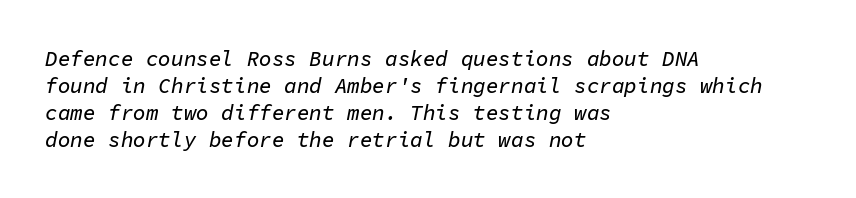
Reading down the column, the eye jumps a familiar distance to each next line. The letters are slanted; this is an italic face. No word sits above an underline. There is no visible air inserted between adjacent glyphs. The lines in this sample share a left origin and differ only in where they stop.
